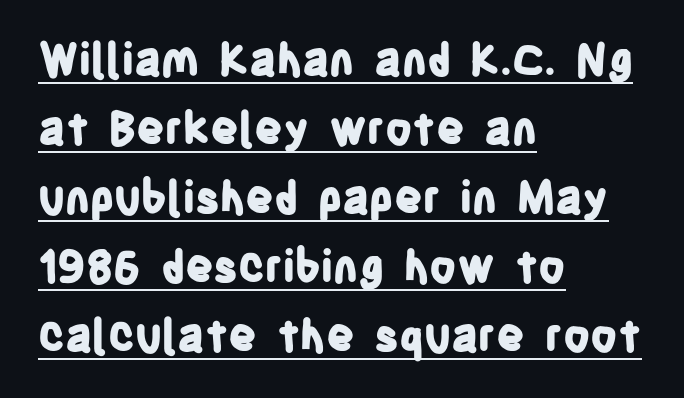
Q: Is the text bold? A: Yes.
Q: Is the text italic (slanted)? A: No, it is upright.
Q: Is the typeface a serif or a sans-serif typeface? A: Sans-serif.
Q: Is the text underlined? A: Yes.
Q: How is the paragraph aligned? A: Left-aligned.
Q: Is the spacing between letters normal or unusually wide? A: Normal.
Q: Is the spacing between lines tight, normal or loose? A: Normal.
Q: Width (condensed, normal, or wide)? A: Condensed.
Q: Stroke contrast? A: Low.
Q: x-height? A: Large.
Q: Monospaced? A: No.
